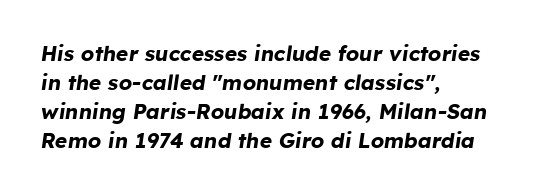
Observe the lean: these are italic letterforms. The lines in this sample share a left origin and differ only in where they stop. The line texture is even and compact thanks to regular tracking. The area under the type is left untouched. Heavy, bold letterforms. Quick note: interline space is typical.
